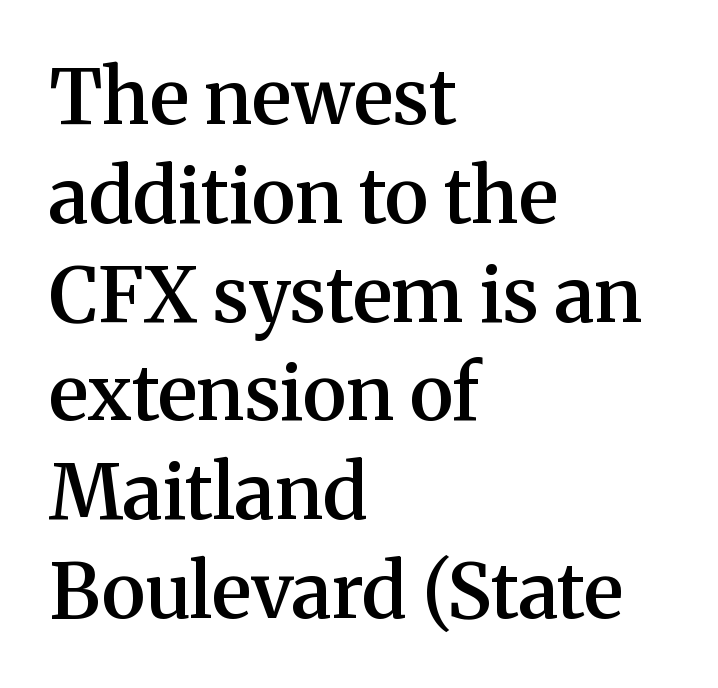
Q: Is the text bold? A: Semi-bold.
Q: Is the text italic (slanted)? A: No, it is upright.
Q: Is the typeface a serif or a sans-serif typeface? A: Serif.
Q: Is the text underlined? A: No.
Q: How is the paragraph aligned? A: Left-aligned.
Q: Is the spacing between letters normal or unusually wide? A: Normal.
Q: Is the spacing between lines tight, normal or loose? A: Normal.
Q: Width (condensed, normal, or wide)? A: Normal.
Q: Stroke contrast? A: Medium.
Q: x-height? A: Medium.
Q: Monospaced? A: No.
